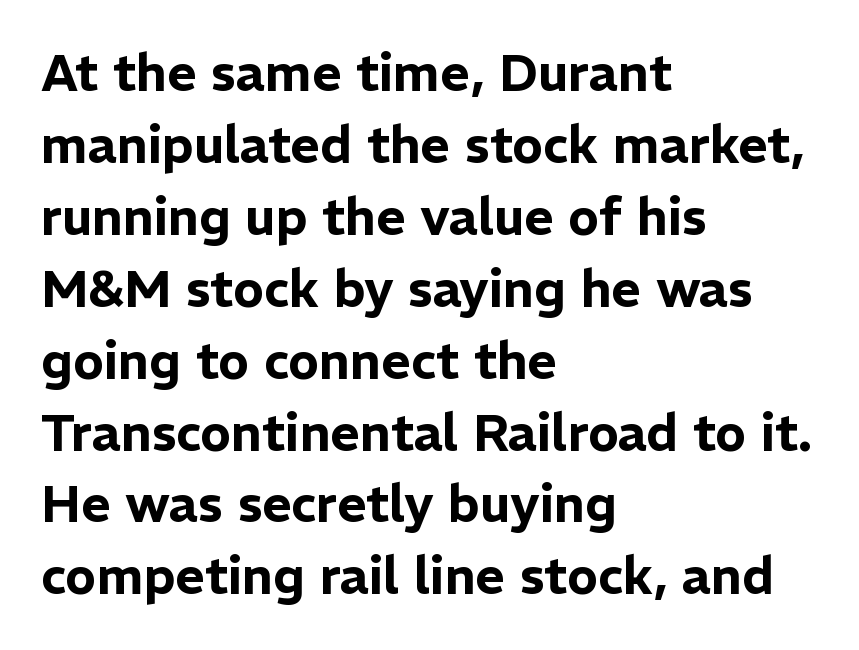
The rendering uses natural spacing where letterforms have individual widths. The face used here is a sans, in the tradition of grotesques and geometrics. The letters stand straight up with perfectly vertical stems. The line texture is even and compact thanks to regular tracking. In terms of leading, this rendering sits right in the middle.
